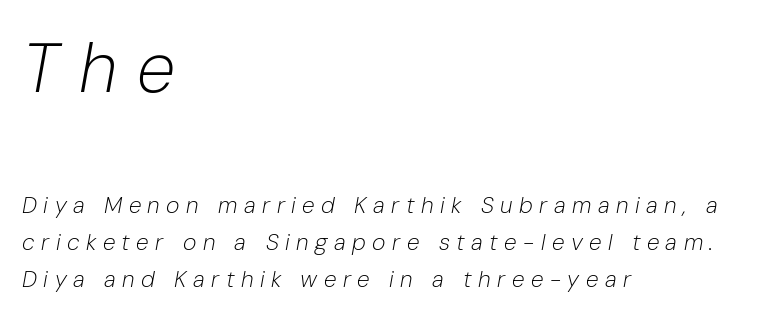
Q: Is the text bold? A: No.
Q: Is the text italic (slanted)? A: Yes, it leans right by about 10 degrees.
Q: Is the text underlined? A: No.
Q: How is the paragraph aligned? A: Left-aligned.
Q: Is the spacing between letters normal or unusually wide? A: Unusually wide.
Q: Is the spacing between lines tight, normal or loose? A: Normal.
Q: Which block of text is set in a larger size, the first (top) or the second (bottom)? A: The first (top) one.
Q: Width (condensed, normal, or wide)? A: Normal.
Q: Stroke contrast? A: Low.
Q: x-height? A: Medium.
Q: Monospaced? A: No.
